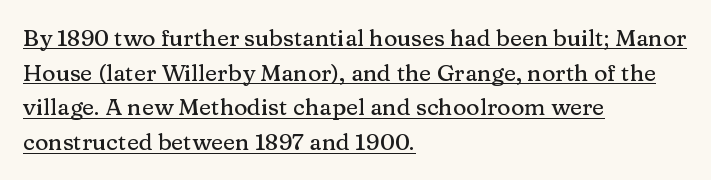
Notice how the passage keeps a crisp vertical edge on the left only. The vertical gap from one line to the next is medium. Posture: straight, roman, zero tilt. The typesetter has applied underlining to the passage shown. What stands out about the letter spacing? Nothing — it is the standard amount.
